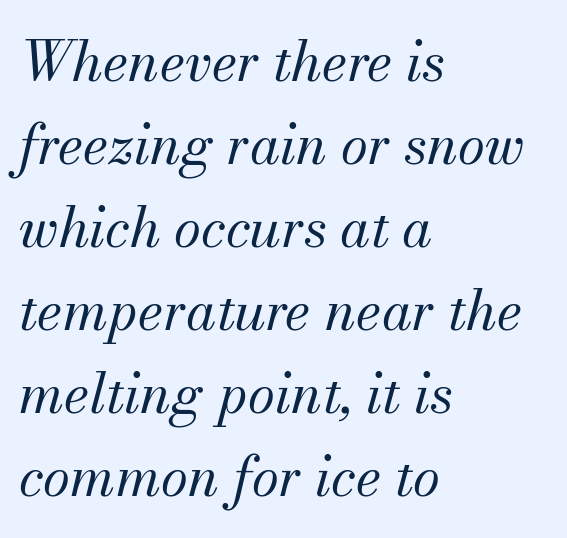
{"serif": "yes", "italic": "yes", "lean": "right", "slant_degrees": 13, "bold": "no", "weight": "regular", "width": "normal", "stroke_contrast": "medium", "x_height": "small", "monospaced": "no", "underline": "no", "align": "left", "line_spacing": "normal", "line_spacing_ratio": 1.51, "letter_spacing": "normal", "letter_spacing_em": 0.0, "glyph_px": 55}
